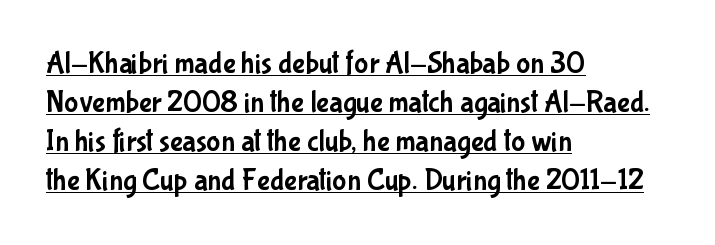
A student would call this left alignment; a typographer would say flush left, rag right. This rendering employs a face without finishing strokes, i.e., a sans-serif. The rendered words wear a rule along their underside. Here the designer chose a conventional face with non-uniform glyph widths.
